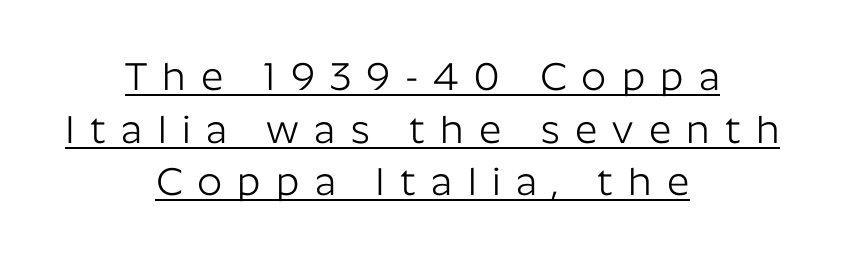
Notice how the stems are strictly vertical — no italics here. Students, observe: this is what conventionally led text looks like. Decoration check: the copy is underlined. Weight: regular or lighter.
